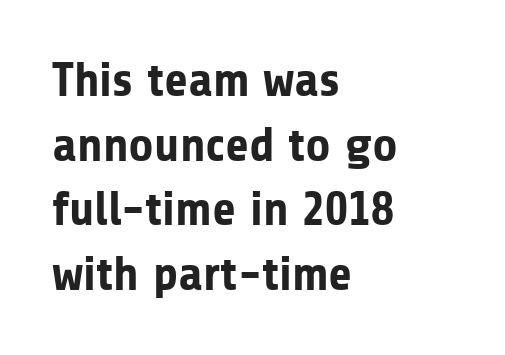
Italic? Not at all — the glyphs are vertical. Words appear dense and cohesive because spacing is normal. Check under the words: just untouched page. Each letter keeps its own natural width here, so spacing adapts to shape.
